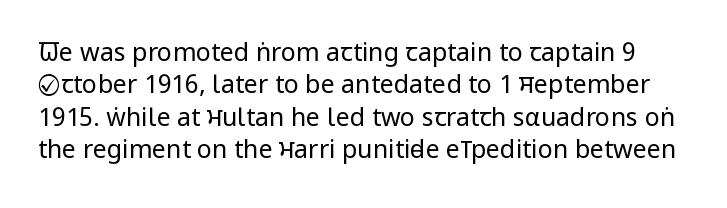
Compared with typical paragraphs, the rows here are spaced about the same. The passage shown has conventional tracking throughout. Each stroke keeps to a modest, everyday thickness or less. Clear beneath every line of the passage. Is there any slant? The stems are plumb.
